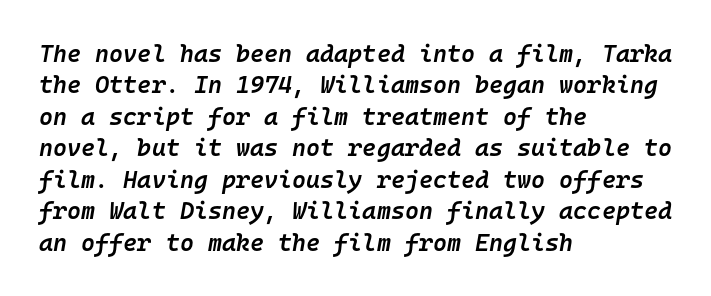
Would a proofreader flag this as italicized? Yes. Stems and bowls a touch heavier than normal — semibold. Layout note: lines flush left. A normal amount of white space separates one row of letters from the next. Any mark beneath the type? The region is blank.
